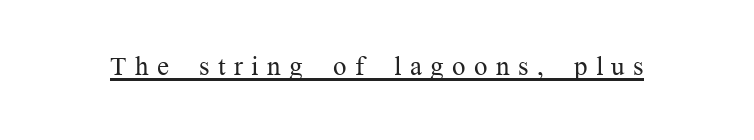
{"italic": "no", "bold": "no", "underline": "yes", "letter_spacing": "wide", "letter_spacing_em": 0.31, "glyph_px": 27}
